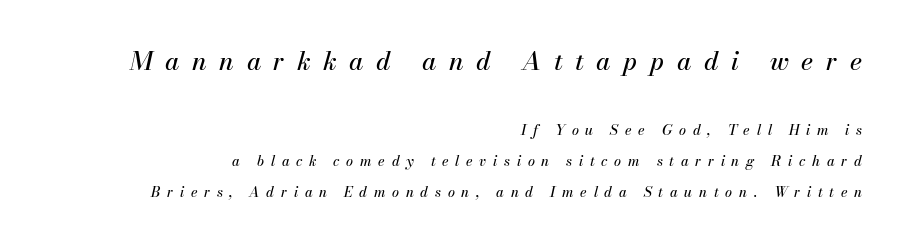
{"italic": "yes", "lean": "right", "slant_degrees": 13, "underline": "no", "align": "right", "line_spacing": "loose", "line_spacing_ratio": 2.23, "letter_spacing": "wide", "letter_spacing_em": 0.48, "larger_block": "first", "size_ratio": 1.86, "glyph_px": 26}
